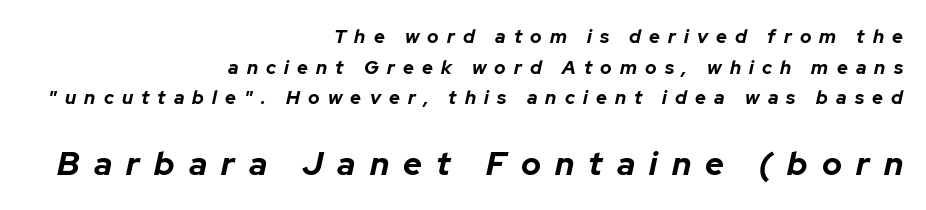
The image shows 33 px bold type, italic (leaning right); set right-aligned, normal line spacing (1.61x), unusually wide letter spacing (+0.43 em), not underlined; the second (bottom) block is 1.74x larger; low stroke contrast and a medium x-height.
